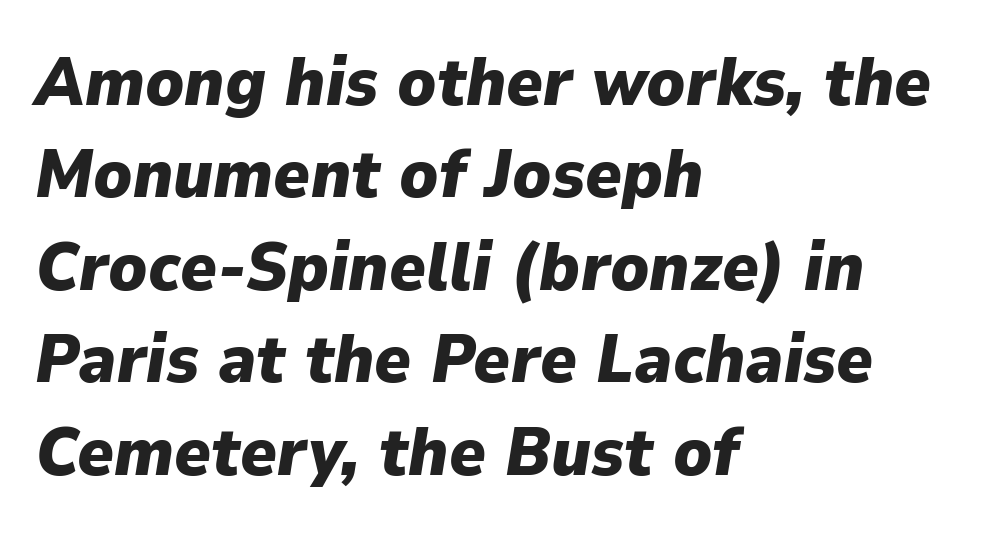
{"italic": "yes", "lean": "right", "slant_degrees": 9, "bold": "yes", "weight": "heavy", "width": "normal", "stroke_contrast": "low", "x_height": "medium", "monospaced": "no", "underline": "no", "align": "left", "line_spacing": "normal", "line_spacing_ratio": 1.34, "letter_spacing": "normal", "letter_spacing_em": 0.0, "glyph_px": 69}
